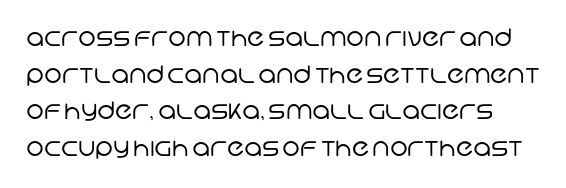
Q: Is the text bold? A: No.
Q: Is the text underlined? A: No.
Q: Is the spacing between letters normal or unusually wide? A: Normal.
Q: Is the spacing between lines tight, normal or loose? A: Normal.
